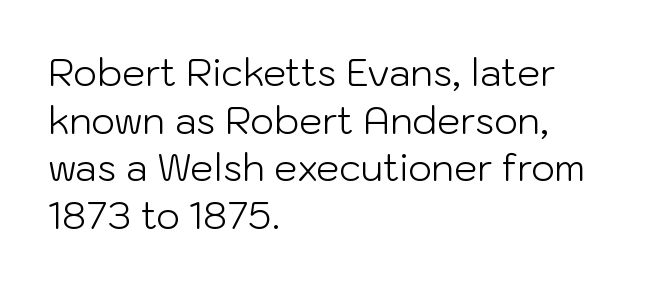
The image shows 37 px light sans-serif type, upright; set left-aligned, normal line spacing (1.29x), normal letter spacing, not underlined; low stroke contrast and a medium x-height.
